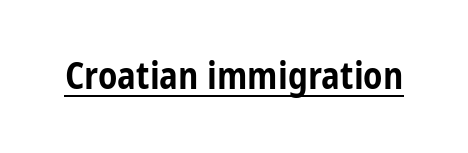
{"serif": "no", "italic": "no", "bold": "yes", "weight": "bold", "width": "condensed", "stroke_contrast": "low", "x_height": "medium", "monospaced": "no", "underline": "yes", "letter_spacing": "normal", "letter_spacing_em": 0.0, "glyph_px": 37}
